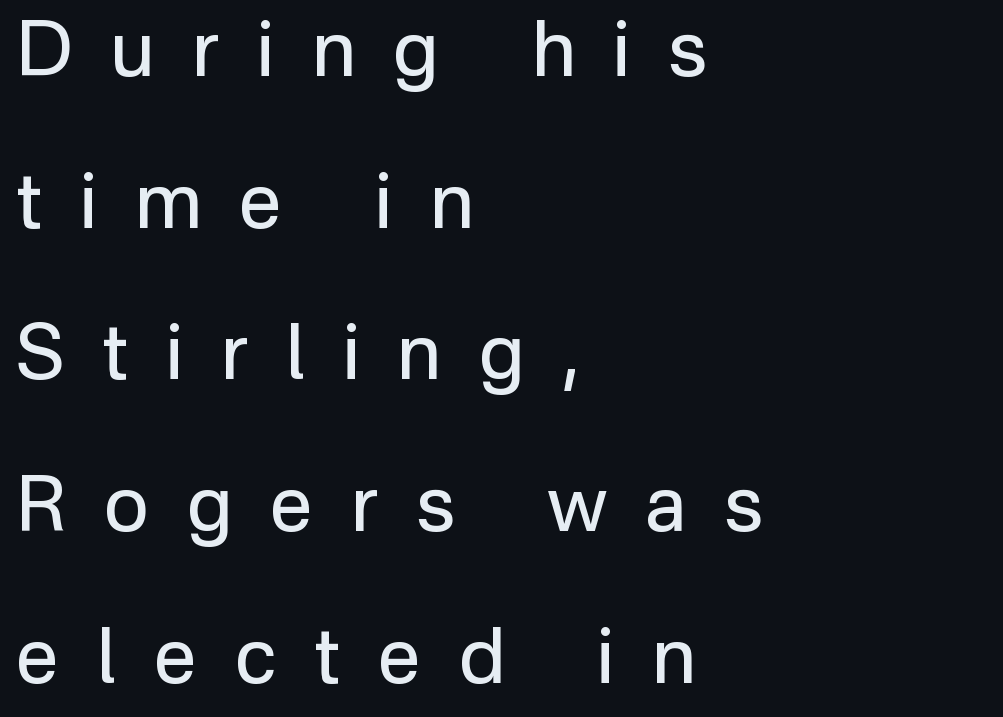
The image shows 77 px regular-weight sans-serif type, upright; set left-aligned, loose line spacing (1.97x), unusually wide letter spacing (+0.49 em), not underlined; low stroke contrast and a medium x-height.
